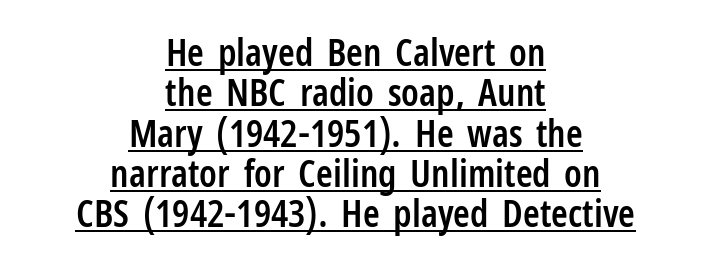
In CSS terms this would be text-align: center. If you drew a line through each stem, it would be perfectly vertical. Tracking value appears to be zero — textbook default spacing. The designer went with a sans here, leaving each stem footless. A continuous stroke trails under the words, as in a hyperlink.
